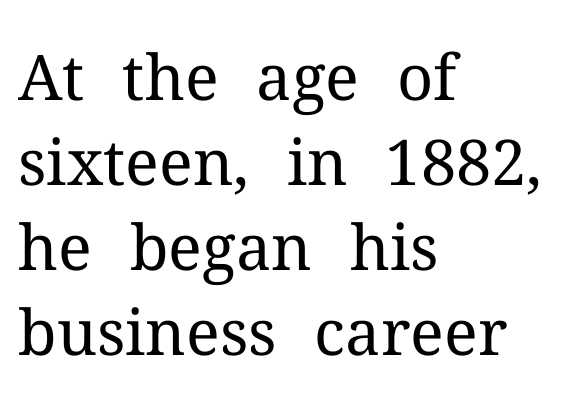
Q: Is the text bold? A: No.
Q: Is the text italic (slanted)? A: No, it is upright.
Q: Is the typeface a serif or a sans-serif typeface? A: Serif.
Q: Is the text underlined? A: No.
Q: How is the paragraph aligned? A: Left-aligned.
Q: Is the spacing between letters normal or unusually wide? A: Normal.
Q: Is the spacing between lines tight, normal or loose? A: Normal.
Q: Width (condensed, normal, or wide)? A: Normal.
Q: Stroke contrast? A: Medium.
Q: x-height? A: Medium.
Q: Monospaced? A: No.
